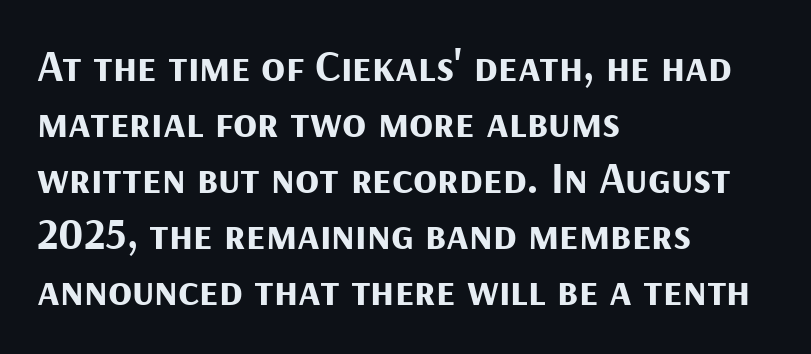
The image shows 44 px bold sans-serif type, upright; set left-aligned, normal line spacing (1.27x), normal letter spacing, not underlined; medium stroke contrast and a medium x-height.
